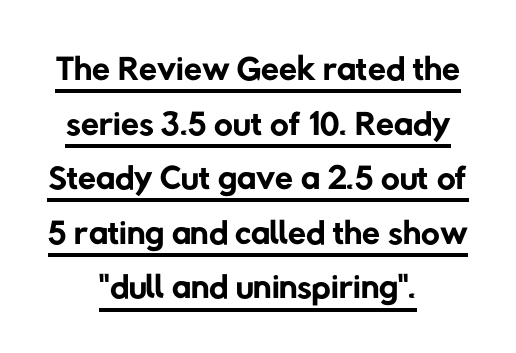
The image shows 52 px regular-weight sans-serif type; set centered, tight line spacing (1.05x), normal letter spacing, underlined; low stroke contrast and a medium x-height.
